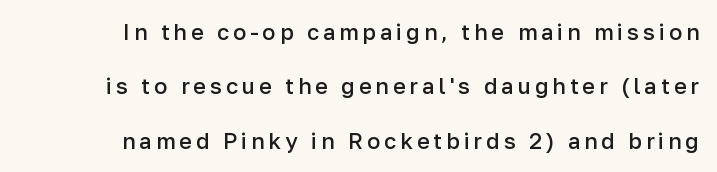
Q: Is the text bold? A: Semi-bold.
Q: Is the text italic (slanted)? A: No, it is upright.
Q: Is the text underlined? A: No.
Q: How is the paragraph aligned? A: Right-aligned.
Q: Is the spacing between lines tight, normal or loose? A: Loose.
